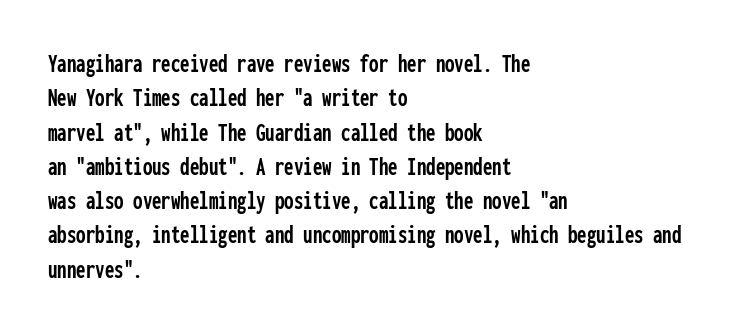
Do the letters lean? They stand straight. Lines of text with bare space underneath. The passage shown stacks its lines at a standard gap. Casual observation: everything's shoved over to the left.
